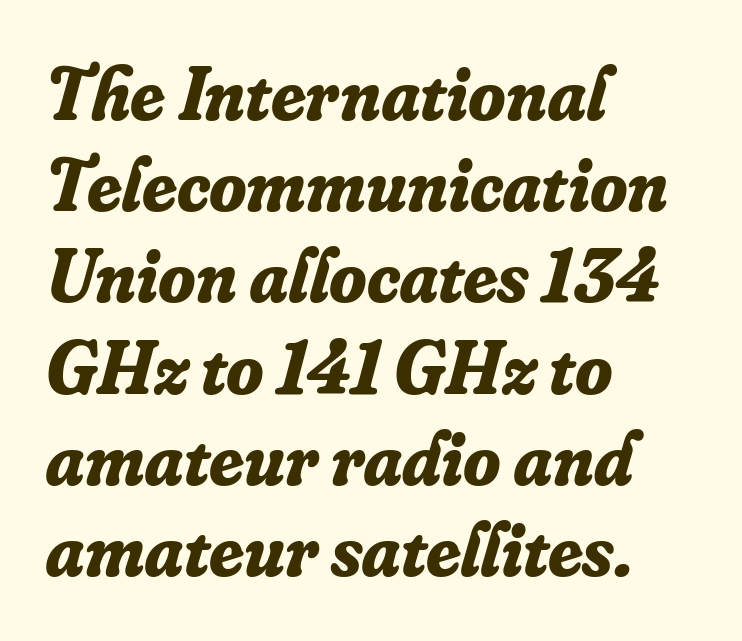
Q: Is the text bold? A: Yes.
Q: Is the text italic (slanted)? A: Yes, it leans right by about 16 degrees.
Q: Is the typeface a serif or a sans-serif typeface? A: Serif.
Q: Is the text underlined? A: No.
Q: How is the paragraph aligned? A: Left-aligned.
Q: Is the spacing between letters normal or unusually wide? A: Normal.
Q: Width (condensed, normal, or wide)? A: Normal.
Q: Stroke contrast? A: Low.
Q: x-height? A: Small.
Q: Monospaced? A: No.
